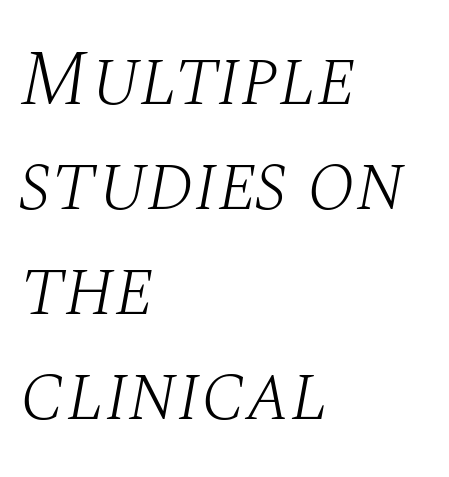
{"serif": "yes", "italic": "yes", "lean": "right", "slant_degrees": 10, "bold": "no", "weight": "light", "width": "normal", "stroke_contrast": "medium", "x_height": "large", "monospaced": "no", "underline": "no", "align": "left", "line_spacing": "normal", "line_spacing_ratio": 1.33, "letter_spacing": "normal", "letter_spacing_em": 0.0, "glyph_px": 79}
